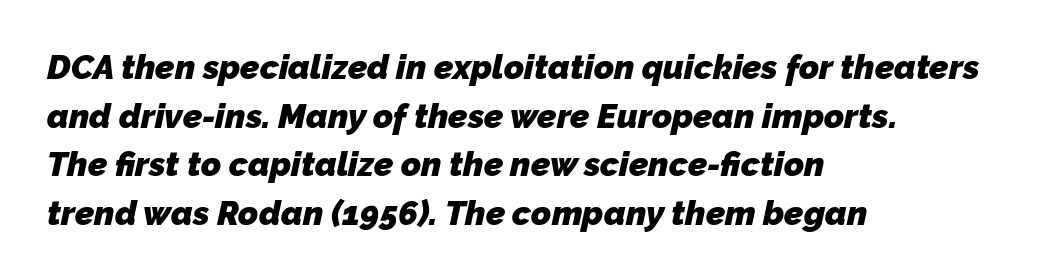
The space directly below the letters is spotless. Look at the bottom of the vertical strokes: they stop flat, with no serifs. Proportional: the letters do not fall into vertical columns. Reading down the column, the eye jumps a familiar distance to each next line. The rendering uses a bold face; every stroke is thick and dark.
